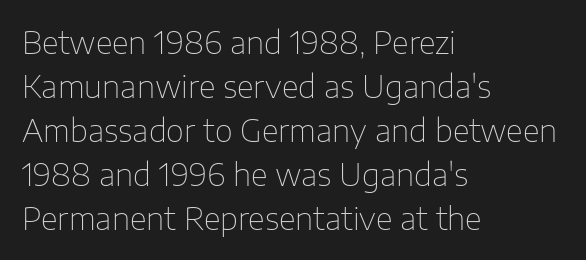
{"serif": "no", "italic": "no", "bold": "no", "weight": "thin", "width": "normal", "stroke_contrast": "low", "x_height": "medium", "monospaced": "no", "underline": "no", "align": "left", "line_spacing": "normal", "line_spacing_ratio": 1.42, "letter_spacing": "normal", "letter_spacing_em": 0.0, "glyph_px": 31}
